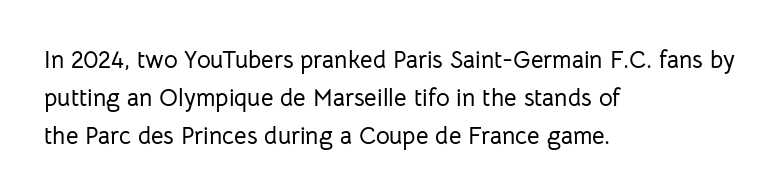
The image shows 24 px text type, upright; set left-aligned, normal line spacing (1.59x), normal letter spacing, not underlined.
